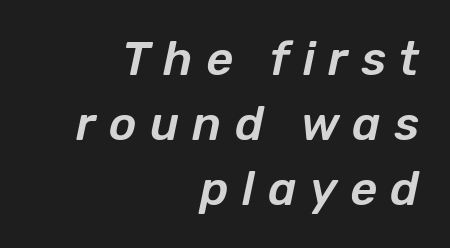
Q: Is the text italic (slanted)? A: Yes, it leans right by about 12 degrees.
Q: Is the text underlined? A: No.
Q: How is the paragraph aligned? A: Right-aligned.
Q: Is the spacing between letters normal or unusually wide? A: Unusually wide.
Q: Is the spacing between lines tight, normal or loose? A: Normal.
Q: Width (condensed, normal, or wide)? A: Normal.
Q: Stroke contrast? A: Low.
Q: x-height? A: Medium.
Q: Monospaced? A: No.
